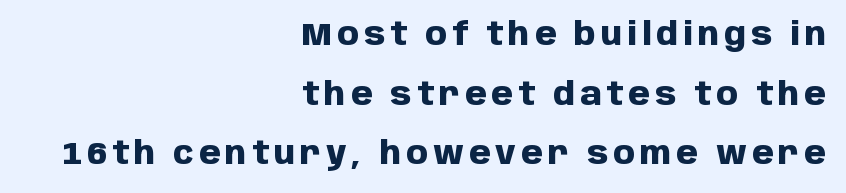
The baseline area is clear. A typesetter would call this leading open, well beyond the default. Posture: vertical. Reading down the block, your eye finds every line finishing at a fixed right position.
